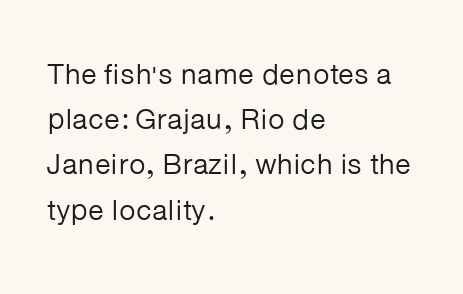
The image shows 29 px regular-weight sans-serif type, upright; set left-aligned, normal line spacing (1.56x), normal letter spacing, not underlined; low stroke contrast and a medium x-height.
